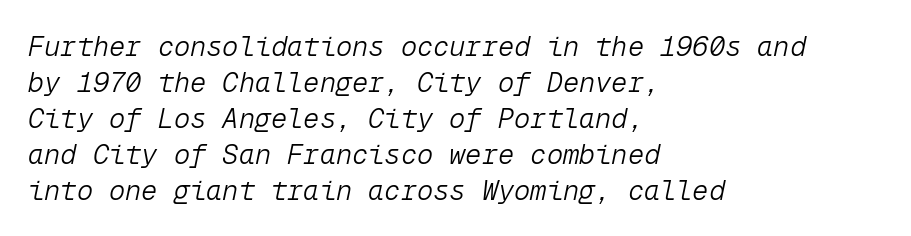
The image shows 27 px text type, italic (leaning right); set left-aligned, normal line spacing (1.33x), normal letter spacing, not underlined.
